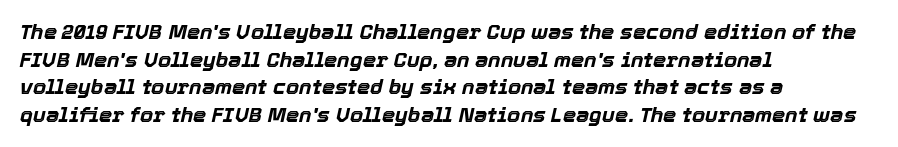
The image shows 21 px bold type, italic (leaning right); set left-aligned, normal line spacing (1.31x), normal letter spacing, not underlined.
